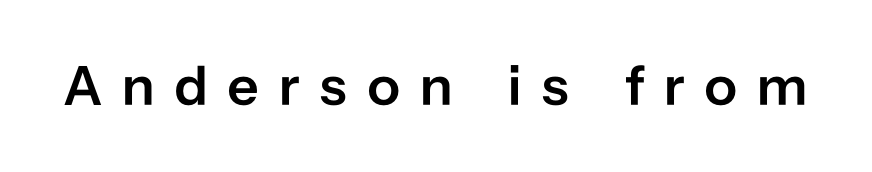
Spacing verdict: proportional, widths tailored to each character. Vertical strokes here are truly vertical. The area under the type is left untouched. The face used here is a sans, in the tradition of grotesques and geometrics. Here the glyphs are tracked loosely, breaking word shapes into spaced letters. The face used here is a semibold: visibly heavier than regular, lighter than bold.
